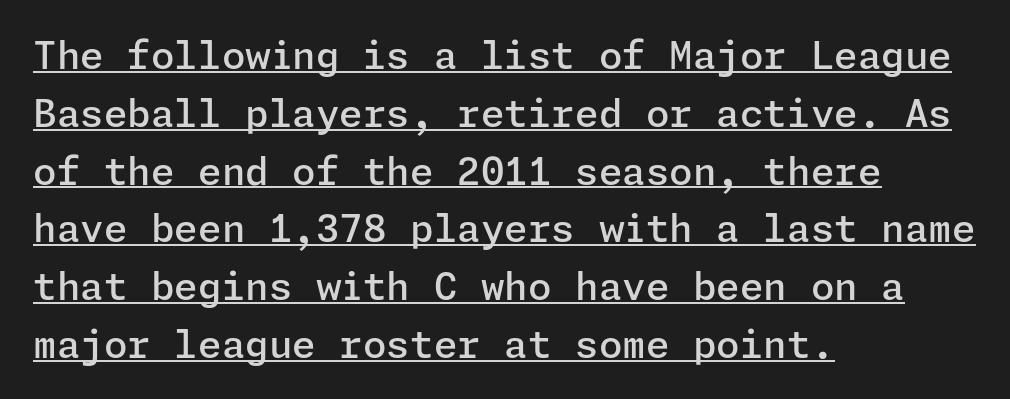
Each line starts at the same left margin while the right side varies. You can tell from the bare stems that sans-serif type was used. Nothing unusual about the tracking: characters are spaced as the font intends. On the weight axis this lands at semibold, roughly 600. Italic: no, the glyphs are upright roman.
